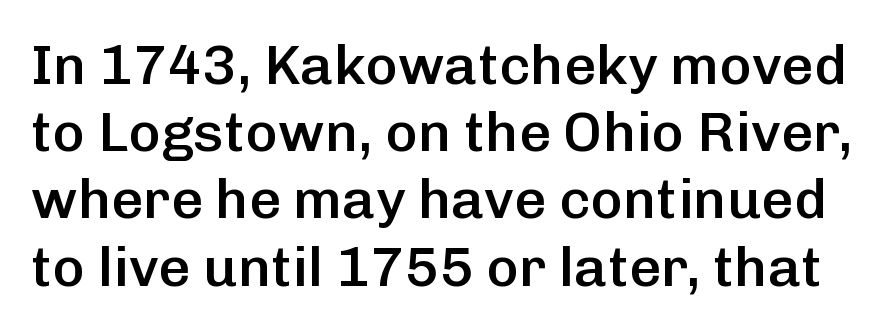
The image shows 56 px semibold sans-serif type, upright; set line spacing 1.2x, normal letter spacing, not underlined; low stroke contrast and a medium x-height.
